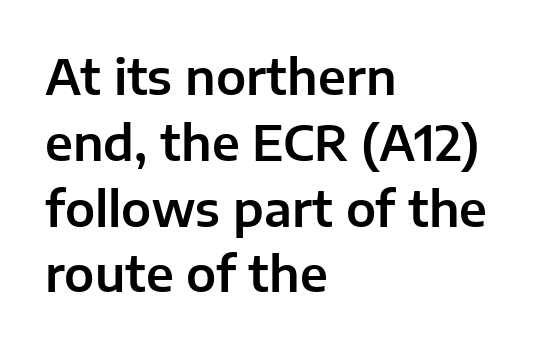
Q: Is the text italic (slanted)? A: No, it is upright.
Q: Is the typeface a serif or a sans-serif typeface? A: Sans-serif.
Q: Is the text underlined? A: No.
Q: How is the paragraph aligned? A: Left-aligned.
Q: Is the spacing between letters normal or unusually wide? A: Normal.
Q: Is the spacing between lines tight, normal or loose? A: Normal.
Q: Width (condensed, normal, or wide)? A: Normal.
Q: Stroke contrast? A: Low.
Q: x-height? A: Medium.
Q: Monospaced? A: No.
